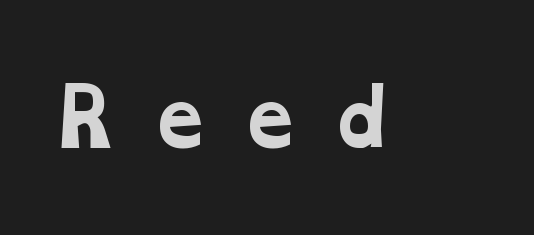
The font family rendered here belongs to the serif group. Loose tracking; the words dissolve into strings of separated letters. These words are printed bold, with thick strokes throughout. The words here are not underlined. Proportional: the letters do not fall into vertical columns.
